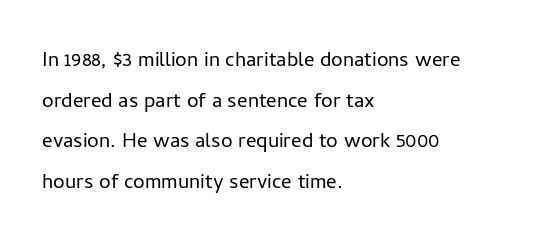
Q: Is the text bold? A: No.
Q: Is the text italic (slanted)? A: No, it is upright.
Q: Is the text underlined? A: No.
Q: How is the paragraph aligned? A: Left-aligned.
Q: Is the spacing between letters normal or unusually wide? A: Normal.
Q: Is the spacing between lines tight, normal or loose? A: Normal.
